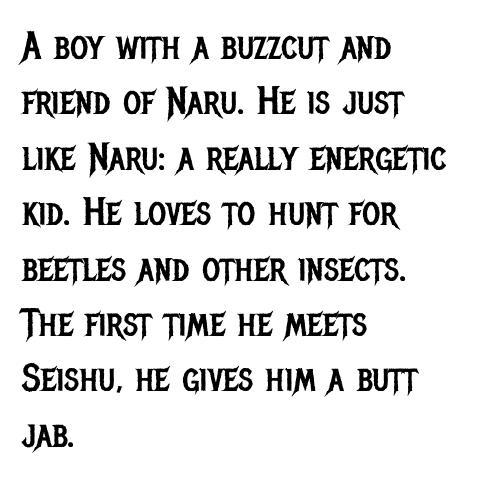
The image shows 39 px regular-weight, condensed sans-serif type, upright; set left-aligned, normal line spacing (1.42x), normal letter spacing, not underlined; low stroke contrast and a large x-height.
